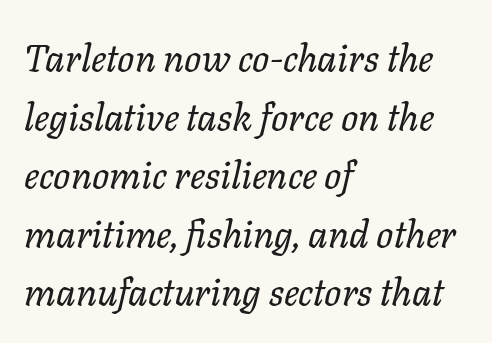
{"italic": "yes", "lean": "right", "slant_degrees": 11, "bold": "no", "weight": "regular", "width": "normal", "stroke_contrast": "low", "x_height": "medium", "monospaced": "no", "underline": "no", "align": "left", "line_spacing": "normal", "line_spacing_ratio": 1.54, "letter_spacing": "normal", "letter_spacing_em": 0.0, "glyph_px": 38}
